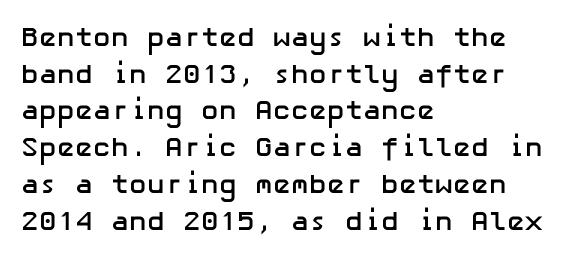
Casual observation: everything's shoved over to the left. Look at the tracking — it's just the regular setting, nothing added. The rendering uses a moderate line-height, typical for paragraphs. Decoration check: the copy has no underline. The face used here has the dense, thick strokes of a bold. The typography opts for an upright posture over an oblique one.
